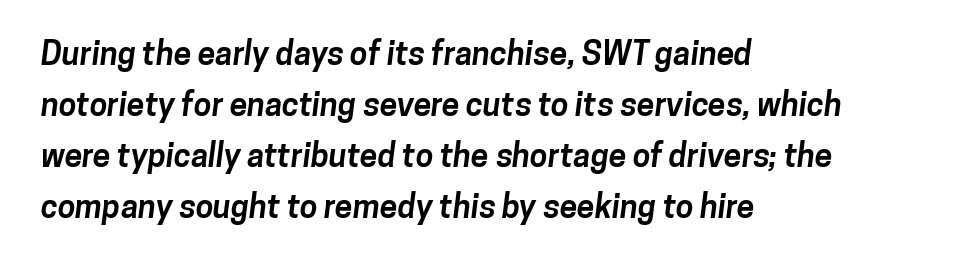
The image shows 32 px bold sans-serif type; set left-aligned, normal line spacing (1.59x), normal letter spacing, not underlined; low stroke contrast and a medium x-height.
